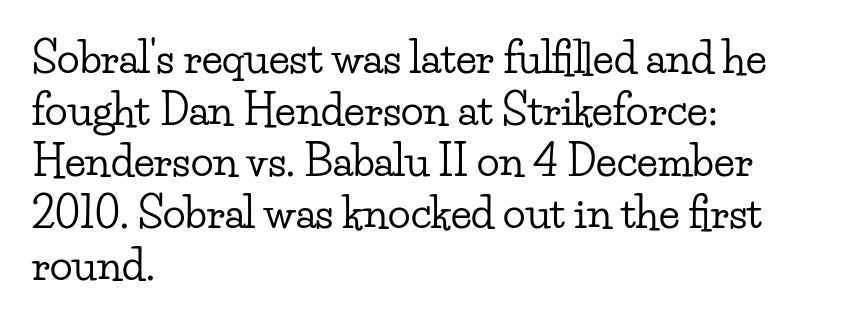
Q: Is the text italic (slanted)? A: No, it is upright.
Q: Is the typeface a serif or a sans-serif typeface? A: Serif.
Q: Is the text underlined? A: No.
Q: How is the paragraph aligned? A: Left-aligned.
Q: Is the spacing between letters normal or unusually wide? A: Normal.
Q: Width (condensed, normal, or wide)? A: Wide.
Q: Stroke contrast? A: Low.
Q: x-height? A: Small.
Q: Monospaced? A: No.
